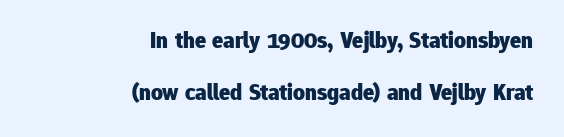
Q: Is the text bold? A: Yes.
Q: Is the text italic (slanted)? A: No, it is upright.
Q: Is the text underlined? A: No.
Q: How is the paragraph aligned? A: Right-aligned.
Q: Is the spacing between letters normal or unusually wide? A: Normal.
Q: Is the spacing between lines tight, normal or loose? A: Loose.
